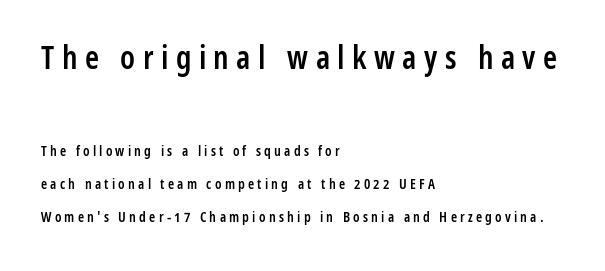
The image shows 32 px semibold, condensed sans-serif type, upright; set left-aligned, loose line spacing (2.38x), unusually wide letter spacing (+0.23 em), not underlined; the first (top) block is 2.29x larger; low stroke contrast and a medium x-height.
